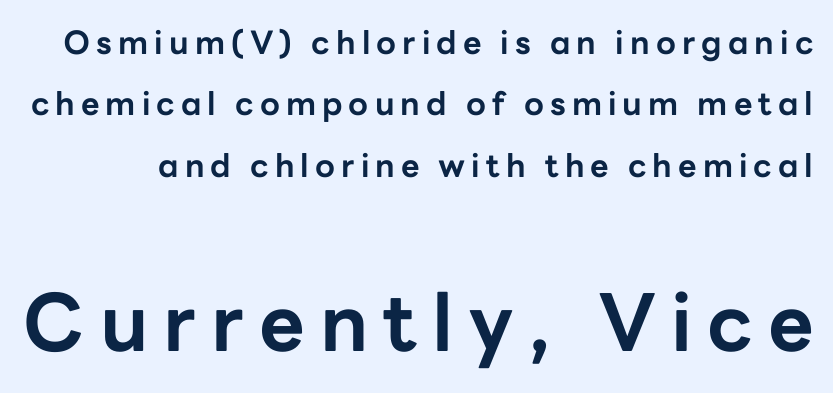
Q: Is the text bold? A: Yes.
Q: Is the text italic (slanted)? A: No, it is upright.
Q: Is the typeface a serif or a sans-serif typeface? A: Sans-serif.
Q: Is the text underlined? A: No.
Q: Is the spacing between lines tight, normal or loose? A: Loose.
Q: Which block of text is set in a larger size, the first (top) or the second (bottom)? A: The second (bottom) one.
Q: Width (condensed, normal, or wide)? A: Normal.
Q: Stroke contrast? A: Low.
Q: x-height? A: Medium.
Q: Monospaced? A: No.
